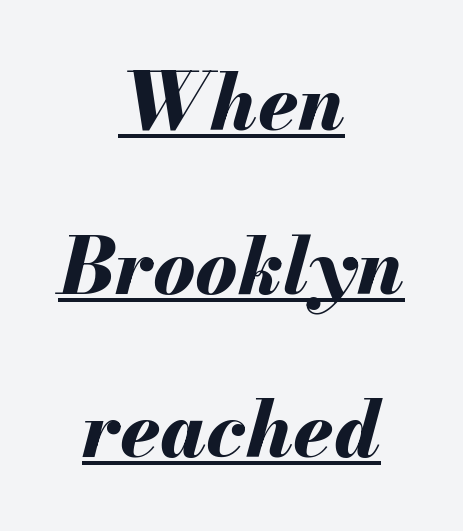
Q: Is the text bold? A: Yes.
Q: Is the text italic (slanted)? A: Yes, it leans right by about 13 degrees.
Q: Is the text underlined? A: Yes.
Q: How is the paragraph aligned? A: Centered.
Q: Is the spacing between letters normal or unusually wide? A: Normal.
Q: Is the spacing between lines tight, normal or loose? A: Loose.
Q: Width (condensed, normal, or wide)? A: Normal.
Q: Stroke contrast? A: Medium.
Q: x-height? A: Small.
Q: Monospaced? A: No.
